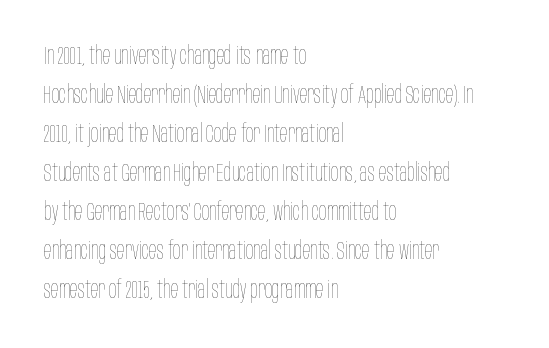
{"italic": "no", "bold": "no", "underline": "no", "align": "left", "line_spacing": "normal", "line_spacing_ratio": 1.56, "letter_spacing": "normal", "letter_spacing_em": 0.0, "glyph_px": 25}
